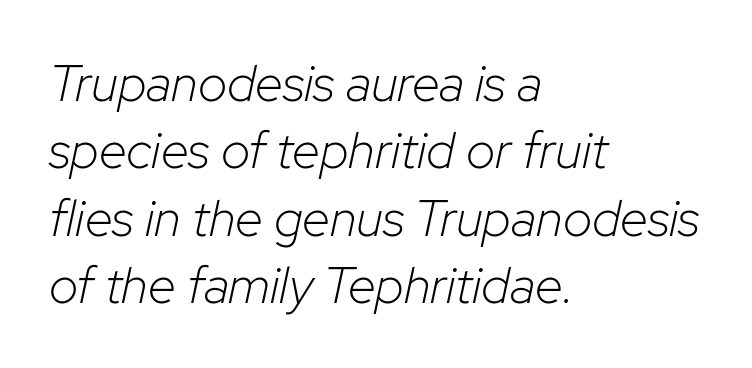
Q: Is the text bold? A: No.
Q: Is the text italic (slanted)? A: Yes, it leans right by about 12 degrees.
Q: Is the text underlined? A: No.
Q: How is the paragraph aligned? A: Left-aligned.
Q: Is the spacing between letters normal or unusually wide? A: Normal.
Q: Is the spacing between lines tight, normal or loose? A: Normal.
Q: Width (condensed, normal, or wide)? A: Normal.
Q: Stroke contrast? A: Low.
Q: x-height? A: Medium.
Q: Monospaced? A: No.
